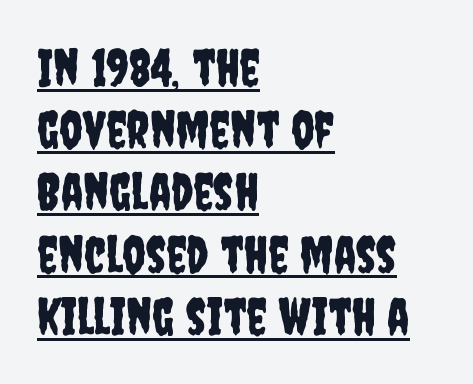
The image shows 51 px condensed sans-serif type, upright; set left-aligned, line spacing 1.22x, normal letter spacing, underlined; low stroke contrast and a large x-height.
